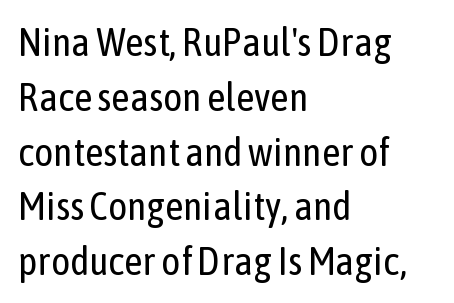
Q: Is the text bold? A: No.
Q: Is the text italic (slanted)? A: No, it is upright.
Q: Is the typeface a serif or a sans-serif typeface? A: Sans-serif.
Q: Is the text underlined? A: No.
Q: How is the paragraph aligned? A: Left-aligned.
Q: Is the spacing between letters normal or unusually wide? A: Normal.
Q: Is the spacing between lines tight, normal or loose? A: Normal.
Q: Width (condensed, normal, or wide)? A: Condensed.
Q: Stroke contrast? A: Low.
Q: x-height? A: Medium.
Q: Monospaced? A: No.
